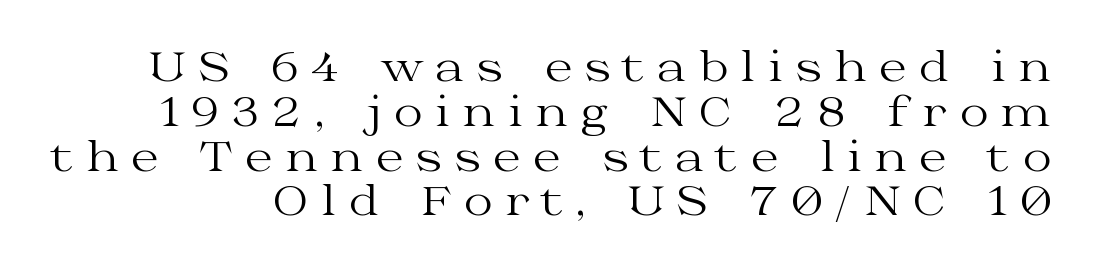
{"serif": "yes", "italic": "no", "bold": "no", "weight": "regular", "width": "wide", "stroke_contrast": "medium", "x_height": "medium", "monospaced": "no", "underline": "no", "line_spacing": "tight", "line_spacing_ratio": 1.12, "letter_spacing": "wide", "letter_spacing_em": 0.31, "glyph_px": 40}
